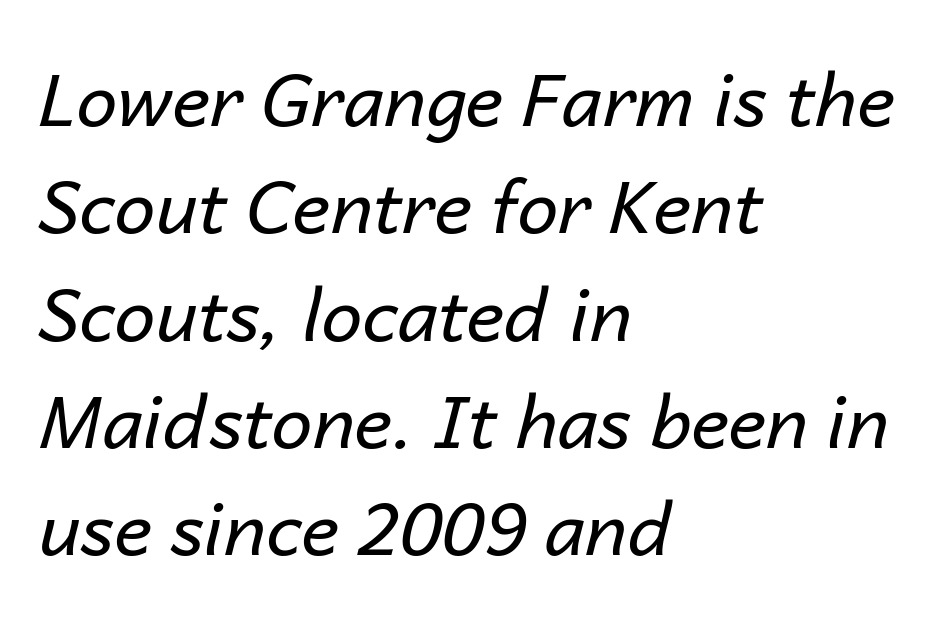
The image shows 73 px regular-weight type, italic (leaning right); set left-aligned, normal line spacing (1.47x), normal letter spacing, not underlined; low stroke contrast and a medium x-height.
